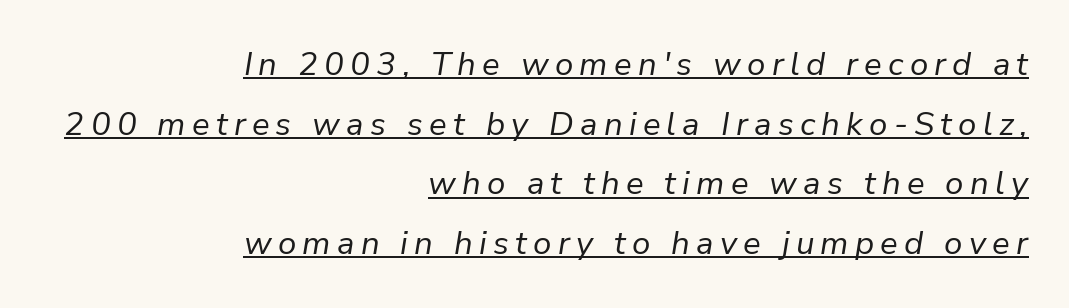
{"italic": "yes", "lean": "right", "slant_degrees": 9, "bold": "no", "weight": "regular", "width": "normal", "stroke_contrast": "low", "x_height": "medium", "monospaced": "no", "underline": "yes", "align": "right", "line_spacing_ratio": 1.81, "glyph_px": 33}
